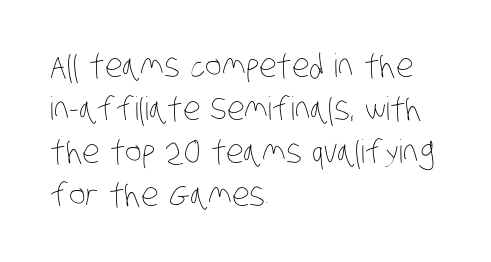
The image shows 32 px thin, condensed type; set left-aligned, normal line spacing (1.34x), normal letter spacing, not underlined; low stroke contrast and a large x-height.
